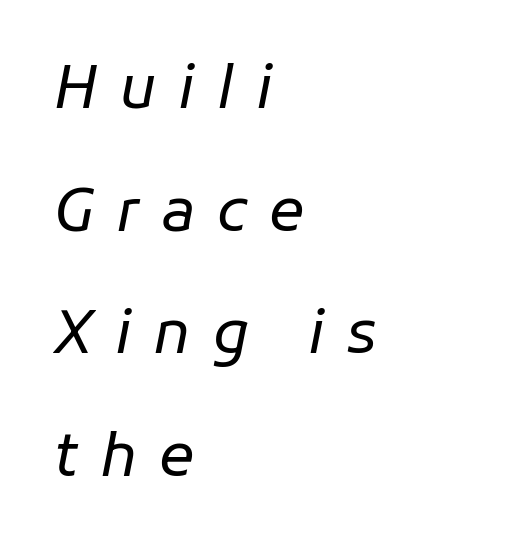
The image shows 59 px regular-weight type, italic (leaning right); set left-aligned, loose line spacing (2.08x), unusually wide letter spacing (+0.37 em), not underlined; low stroke contrast and a medium x-height.
